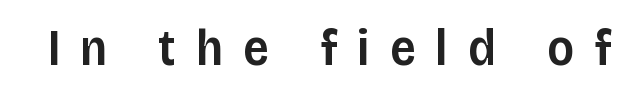
{"serif": "no", "italic": "no", "bold": "semi", "weight": "semibold", "width": "normal", "stroke_contrast": "low", "x_height": "large", "monospaced": "no", "underline": "no", "letter_spacing": "wide", "letter_spacing_em": 0.39, "glyph_px": 51}
